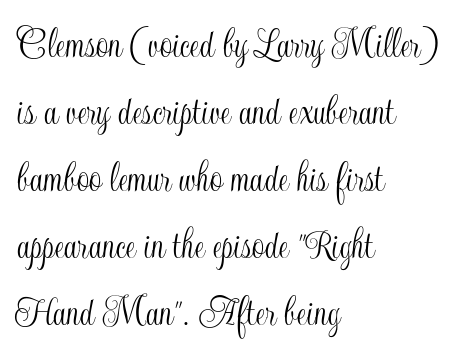
The passage shown stacks its lines at a standard gap. Observe the ordinary spacing: letters are neighbours, not strangers. Letters rest on an invisible, unmarked baseline. Short and long lines alike share a common starting point at left.
